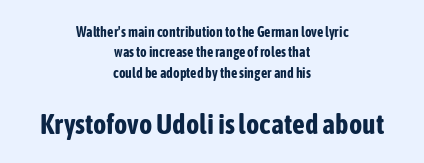
The image shows 28 px bold, condensed sans-serif type, upright; set centered, normal line spacing (1.46x), normal letter spacing, not underlined; the second (bottom) block is 2.0x larger; low stroke contrast and a medium x-height.
